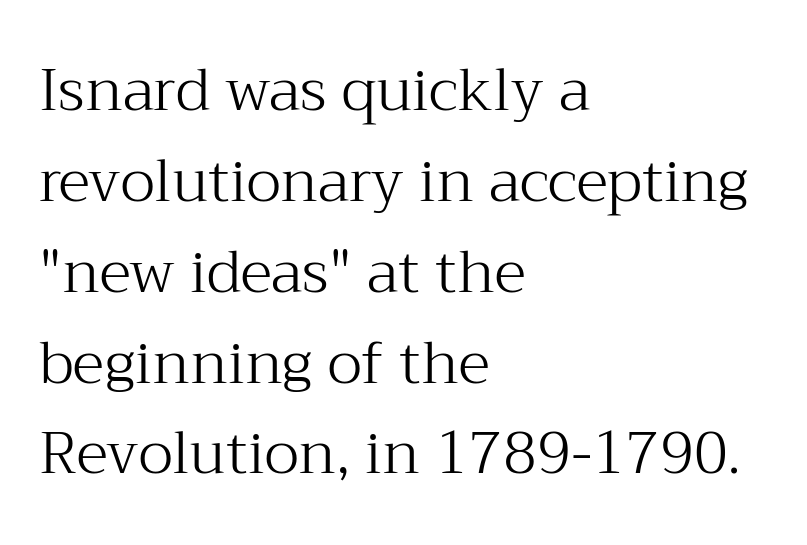
Q: Is the text bold? A: No.
Q: Is the text italic (slanted)? A: No, it is upright.
Q: Is the typeface a serif or a sans-serif typeface? A: Serif.
Q: Is the text underlined? A: No.
Q: How is the paragraph aligned? A: Left-aligned.
Q: Is the spacing between letters normal or unusually wide? A: Normal.
Q: Is the spacing between lines tight, normal or loose? A: Normal.
Q: Width (condensed, normal, or wide)? A: Normal.
Q: Stroke contrast? A: Medium.
Q: x-height? A: Medium.
Q: Monospaced? A: No.
